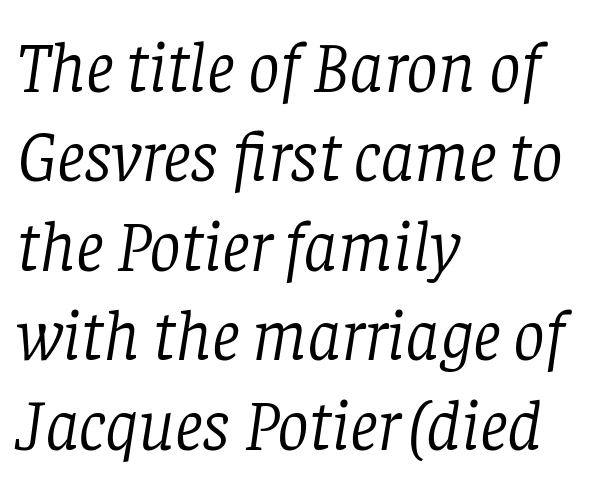
Q: Is the text bold? A: No.
Q: Is the text italic (slanted)? A: Yes, it leans right by about 8 degrees.
Q: Is the typeface a serif or a sans-serif typeface? A: Serif.
Q: Is the text underlined? A: No.
Q: How is the paragraph aligned? A: Left-aligned.
Q: Is the spacing between letters normal or unusually wide? A: Normal.
Q: Is the spacing between lines tight, normal or loose? A: Normal.
Q: Width (condensed, normal, or wide)? A: Normal.
Q: Stroke contrast? A: Low.
Q: x-height? A: Large.
Q: Monospaced? A: No.
